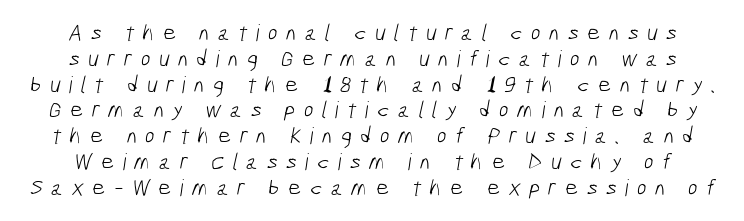
The image shows 23 px text type; set tight line spacing (1.12x), unusually wide letter spacing (+0.36 em), not underlined.
